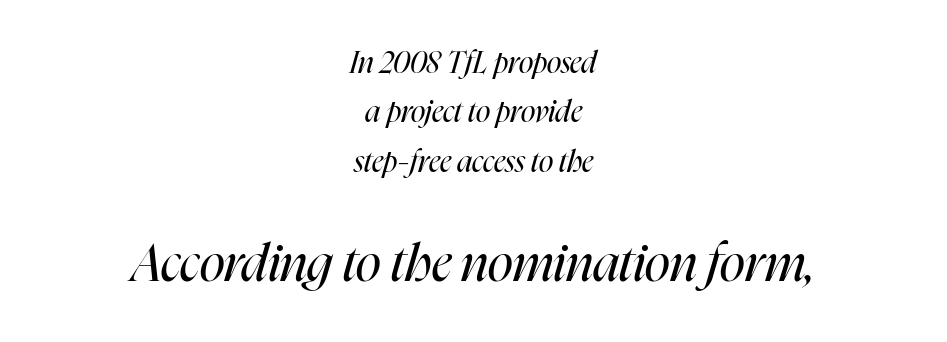
The image shows 52 px regular-weight, condensed type, italic (leaning right); set centered, normal line spacing (1.65x), normal letter spacing, not underlined; the second (bottom) block is 1.73x larger; high stroke contrast and a medium x-height.
